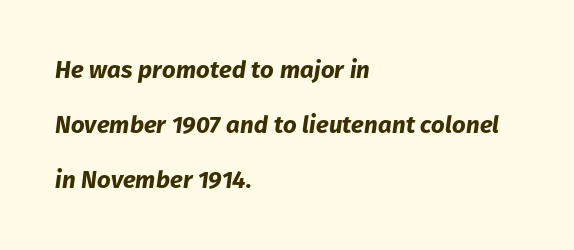
The image shows 24 px bold type, italic (leaning right); set left-aligned, loose line spacing (2.29x), normal letter spacing, not underlined.
